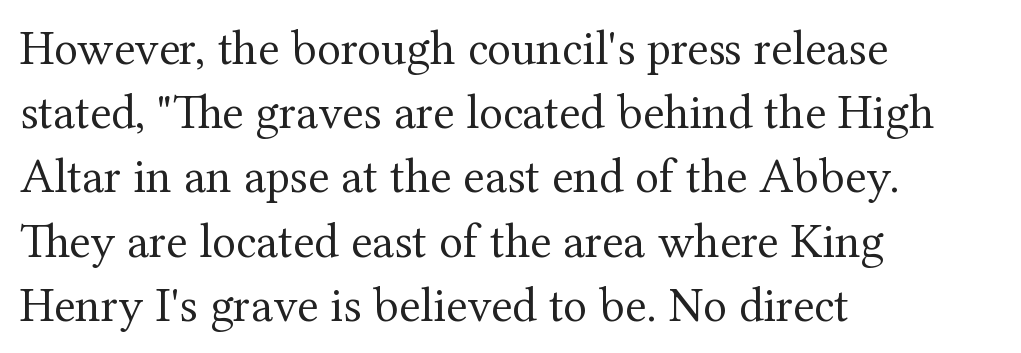
Q: Is the text bold? A: No.
Q: Is the text italic (slanted)? A: No, it is upright.
Q: Is the typeface a serif or a sans-serif typeface? A: Serif.
Q: Is the text underlined? A: No.
Q: How is the paragraph aligned? A: Left-aligned.
Q: Is the spacing between letters normal or unusually wide? A: Normal.
Q: Is the spacing between lines tight, normal or loose? A: Normal.
Q: Width (condensed, normal, or wide)? A: Normal.
Q: Stroke contrast? A: Medium.
Q: x-height? A: Medium.
Q: Monospaced? A: No.
